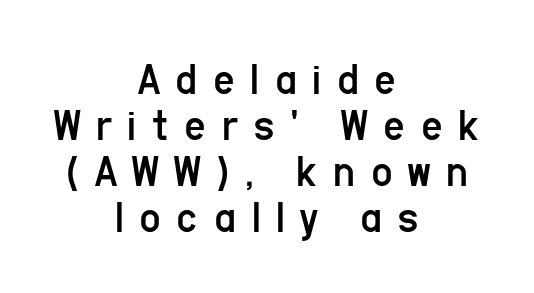
The image shows 47 px regular-weight, condensed sans-serif type, upright; set centered, tight line spacing (0.98x), unusually wide letter spacing (+0.33 em), not underlined; low stroke contrast and a medium x-height.
